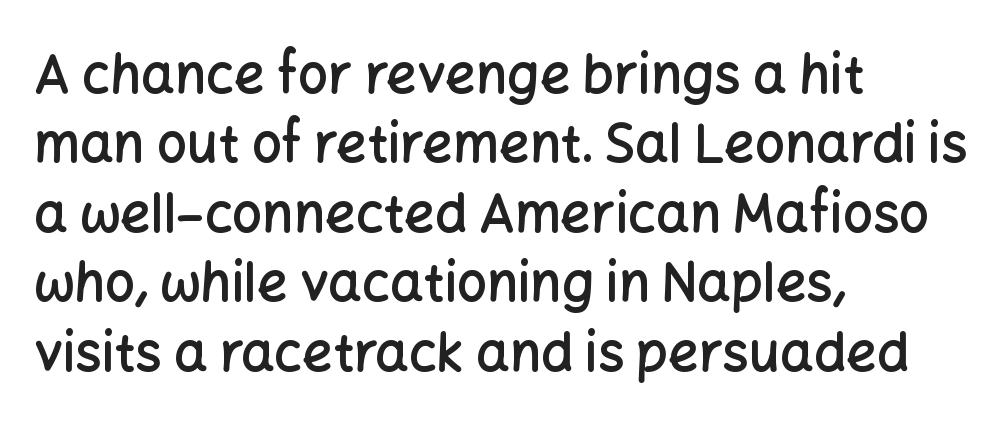
The typesetter chose a ragged-right arrangement here. Look at the bottom of the vertical strokes: they stop flat, with no serifs. Line spacing here is normal. Every letter is mildly thick-stroked: semibold rather than bold. Think of a printed novel: that variable character pitch is what you see here. The letters sit at their default tracking, neither squeezed nor spread.
